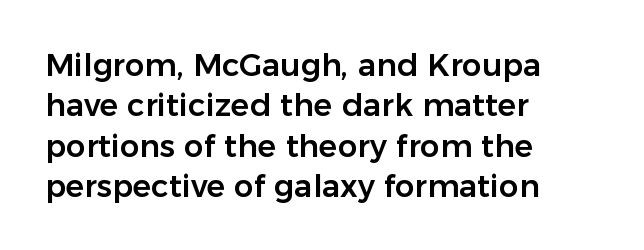
Q: Is the text italic (slanted)? A: No, it is upright.
Q: Is the typeface a serif or a sans-serif typeface? A: Sans-serif.
Q: Is the text underlined? A: No.
Q: How is the paragraph aligned? A: Left-aligned.
Q: Is the spacing between letters normal or unusually wide? A: Normal.
Q: Is the spacing between lines tight, normal or loose? A: Normal.
Q: Width (condensed, normal, or wide)? A: Normal.
Q: Stroke contrast? A: Low.
Q: x-height? A: Medium.
Q: Monospaced? A: No.
